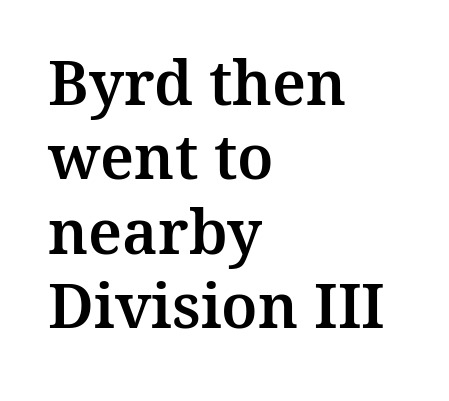
Q: Is the text italic (slanted)? A: No, it is upright.
Q: Is the typeface a serif or a sans-serif typeface? A: Serif.
Q: Is the text underlined? A: No.
Q: How is the paragraph aligned? A: Left-aligned.
Q: Is the spacing between letters normal or unusually wide? A: Normal.
Q: Width (condensed, normal, or wide)? A: Normal.
Q: Stroke contrast? A: Medium.
Q: x-height? A: Medium.
Q: Monospaced? A: No.
